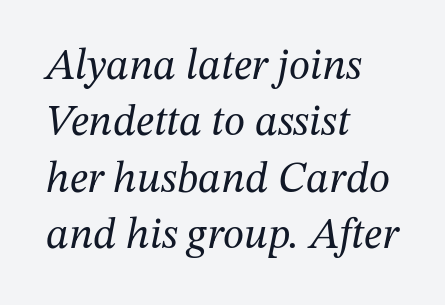
Posture: slanted. In terms of leading, this rendering sits right in the middle. If you drew a ruler down the left edge, every line would touch it. Font category for this specimen: serif. Looks like regular typesetting: each glyph gets only the width it needs.
